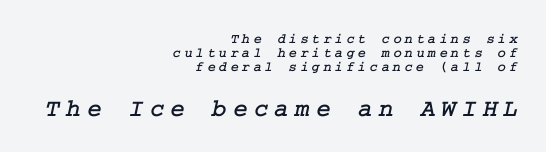
The image shows 25 px text type; set right-aligned, tight line spacing (1.01x), unusually wide letter spacing (+0.24 em), not underlined; the second (bottom) block is 1.79x larger.
